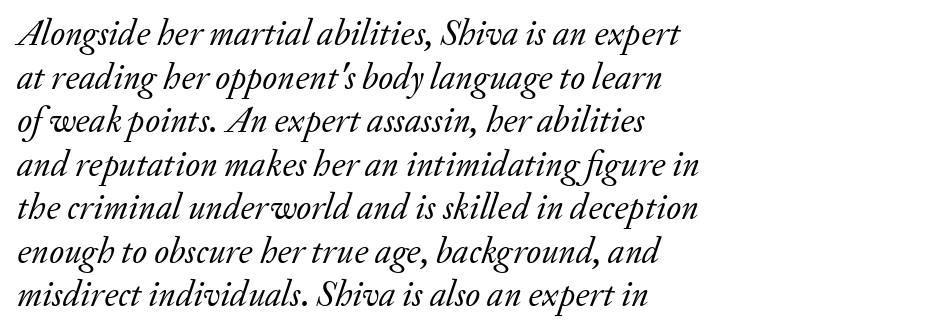
Q: Is the text bold? A: No.
Q: Is the text italic (slanted)? A: Yes, it leans right by about 20 degrees.
Q: Is the typeface a serif or a sans-serif typeface? A: Serif.
Q: Is the text underlined? A: No.
Q: How is the paragraph aligned? A: Left-aligned.
Q: Is the spacing between letters normal or unusually wide? A: Normal.
Q: Width (condensed, normal, or wide)? A: Normal.
Q: Stroke contrast? A: Low.
Q: x-height? A: Small.
Q: Monospaced? A: No.
